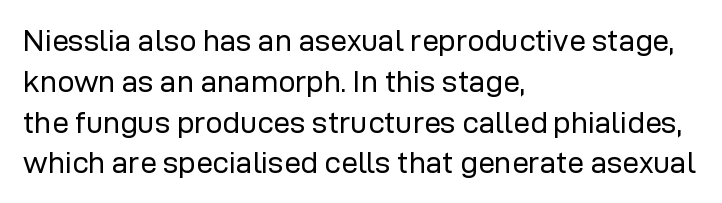
Q: Is the text bold? A: No.
Q: Is the text italic (slanted)? A: No, it is upright.
Q: Is the typeface a serif or a sans-serif typeface? A: Sans-serif.
Q: Is the text underlined? A: No.
Q: How is the paragraph aligned? A: Left-aligned.
Q: Is the spacing between letters normal or unusually wide? A: Normal.
Q: Is the spacing between lines tight, normal or loose? A: Normal.
Q: Width (condensed, normal, or wide)? A: Normal.
Q: Stroke contrast? A: Low.
Q: x-height? A: Medium.
Q: Monospaced? A: No.
